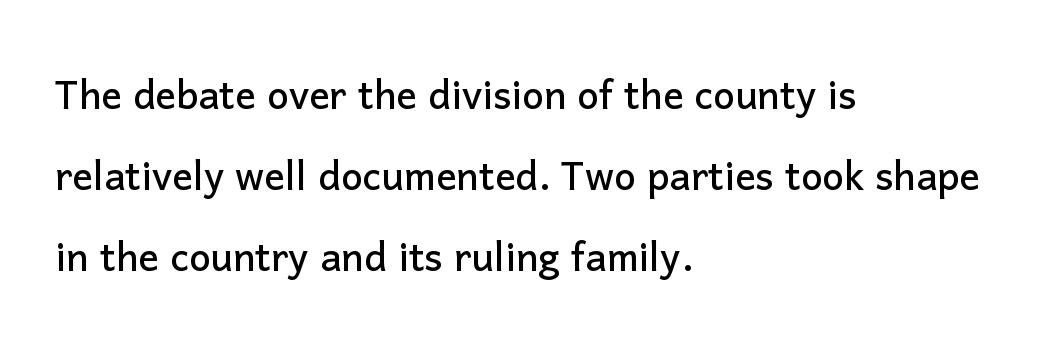
{"serif": "no", "italic": "no", "width": "normal", "stroke_contrast": "low", "x_height": "medium", "monospaced": "no", "underline": "no", "align": "left", "line_spacing": "normal", "line_spacing_ratio": 1.59, "letter_spacing": "normal", "letter_spacing_em": 0.0, "glyph_px": 51}
